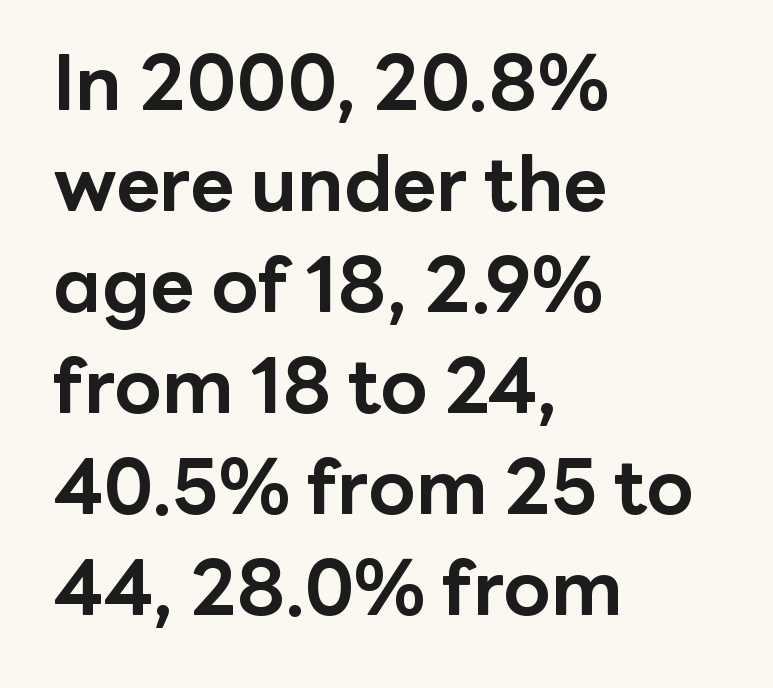
The image shows 76 px bold sans-serif type, upright; set left-aligned, normal line spacing (1.33x), normal letter spacing, not underlined; low stroke contrast and a medium x-height.
